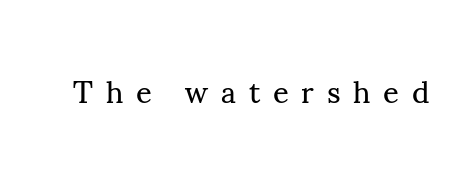
Classification — serif. The foot of each line stays bare and open. Every character sits straight up, as roman type does. The rendering uses natural spacing where letterforms have individual widths.
